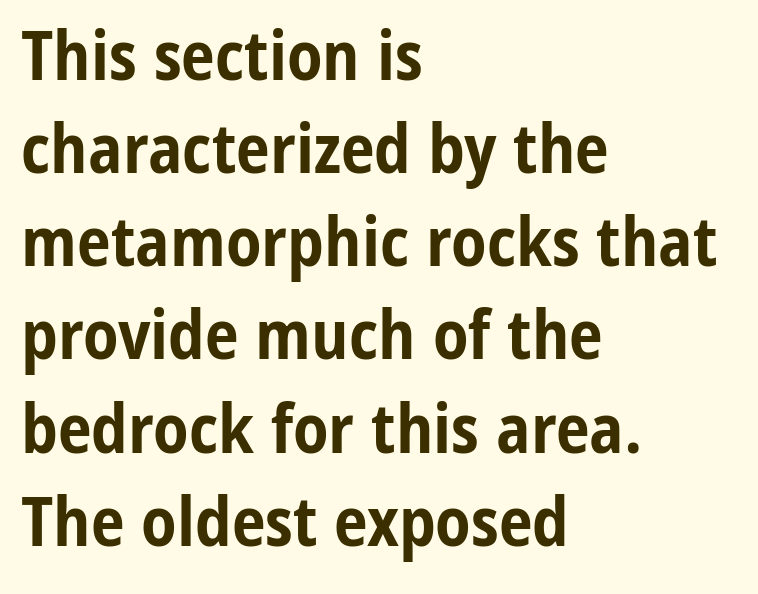
Q: Is the text bold? A: Yes.
Q: Is the text italic (slanted)? A: No, it is upright.
Q: Is the typeface a serif or a sans-serif typeface? A: Sans-serif.
Q: Is the text underlined? A: No.
Q: How is the paragraph aligned? A: Left-aligned.
Q: Is the spacing between letters normal or unusually wide? A: Normal.
Q: Is the spacing between lines tight, normal or loose? A: Normal.
Q: Width (condensed, normal, or wide)? A: Condensed.
Q: Stroke contrast? A: Low.
Q: x-height? A: Medium.
Q: Monospaced? A: No.
